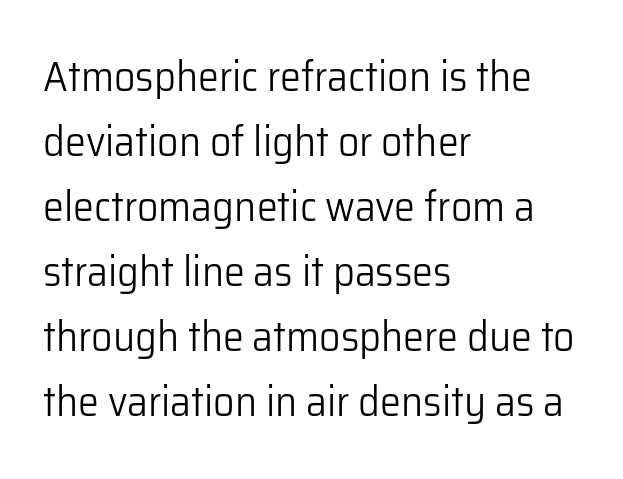
The image shows 42 px light sans-serif type, upright; set left-aligned, normal line spacing (1.55x), normal letter spacing, not underlined; low stroke contrast and a medium x-height.
